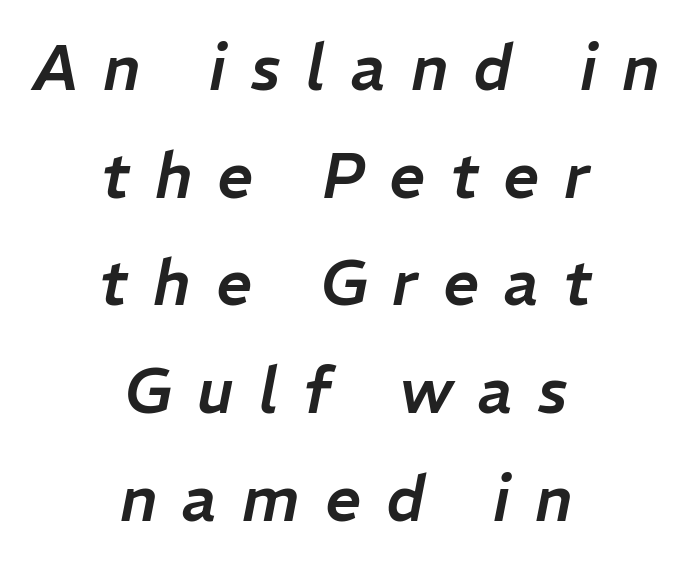
Has an underline been added? It has not. The letters are slanted; this is an italic face. The face used here is proportionally spaced, like ordinary book or web type. Students, note that the glyphs here are deliberately spaced far apart. Line starts and ends both wander, symmetrically.
